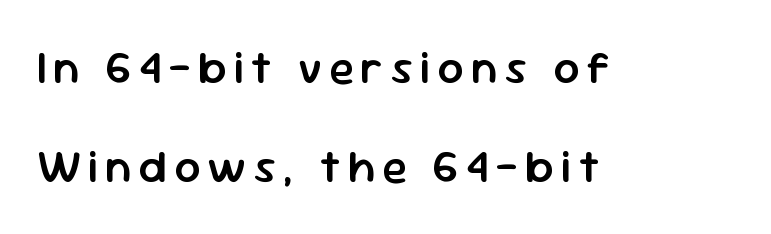
Q: Is the text bold? A: Semi-bold.
Q: Is the text italic (slanted)? A: No, it is upright.
Q: Is the typeface a serif or a sans-serif typeface? A: Sans-serif.
Q: Is the text underlined? A: No.
Q: How is the paragraph aligned? A: Left-aligned.
Q: Is the spacing between lines tight, normal or loose? A: Loose.
Q: Width (condensed, normal, or wide)? A: Normal.
Q: Stroke contrast? A: Low.
Q: x-height? A: Medium.
Q: Monospaced? A: No.
